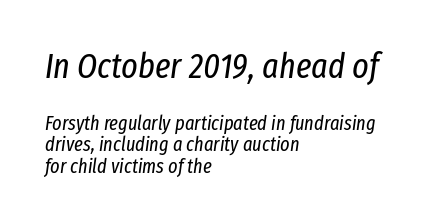
{"italic": "yes", "lean": "right", "slant_degrees": 8, "bold": "no", "weight": "regular", "width": "condensed", "stroke_contrast": "low", "x_height": "medium", "monospaced": "no", "underline": "no", "align": "left", "line_spacing": "tight", "line_spacing_ratio": 1.08, "letter_spacing": "normal", "letter_spacing_em": 0.0, "larger_block": "first", "size_ratio": 1.75, "glyph_px": 35}
